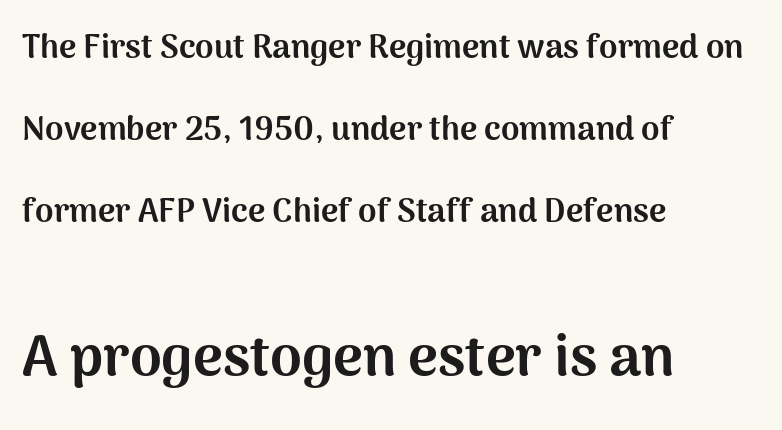
The image shows 57 px bold sans-serif type, upright; set left-aligned, loose line spacing (2.48x), normal letter spacing, not underlined; the second (bottom) block is 1.73x larger; medium stroke contrast and a medium x-height.
